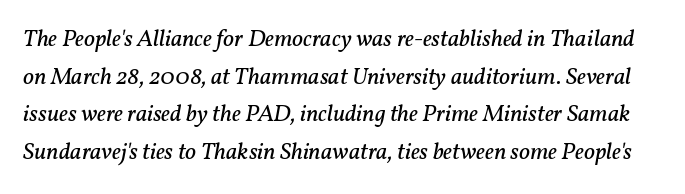
The image shows 24 px text type, italic (leaning right); set normal line spacing (1.57x), normal letter spacing, not underlined.
